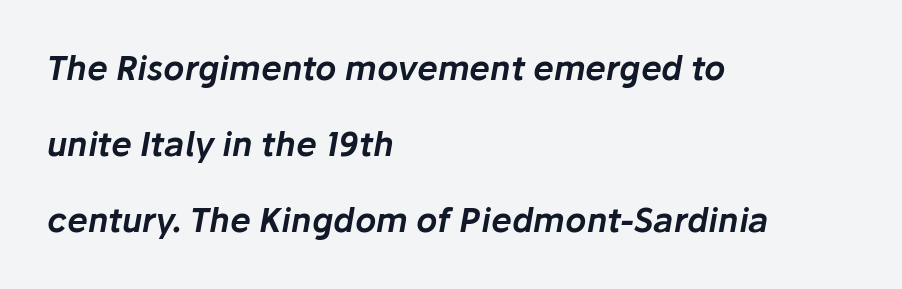
{"italic": "yes", "lean": "right", "slant_degrees": 10, "width": "normal", "stroke_contrast": "low", "x_height": "medium", "monospaced": "no", "underline": "no", "align": "left", "line_spacing": "loose", "line_spacing_ratio": 2.31, "letter_spacing": "normal", "letter_spacing_em": 0.0, "glyph_px": 33}
